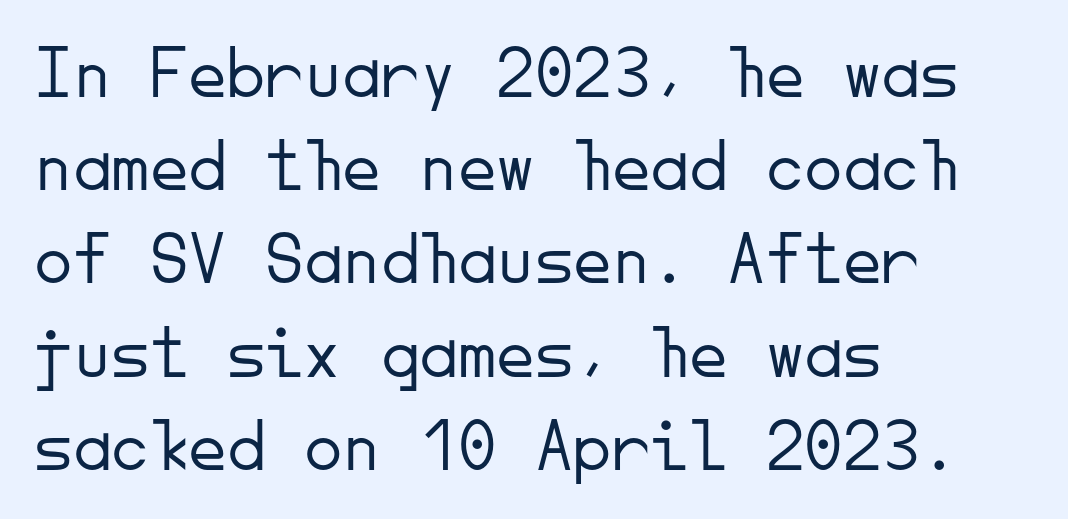
{"serif": "no", "italic": "no", "bold": "no", "weight": "light", "width": "normal", "stroke_contrast": "low", "x_height": "small", "monospaced": "yes", "underline": "no", "align": "left", "line_spacing_ratio": 1.21, "letter_spacing": "normal", "letter_spacing_em": 0.0, "glyph_px": 77}
